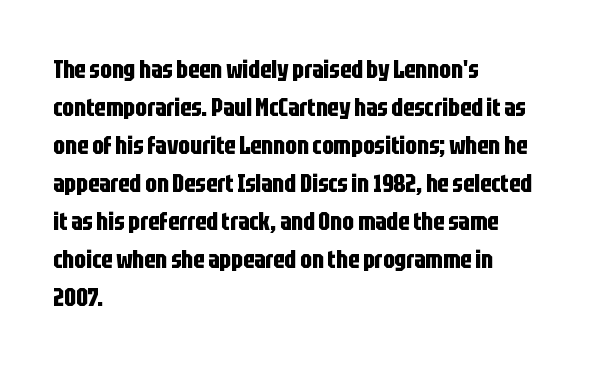
Leftover space on each line is placed entirely after the last word. Normally led — the rows are evenly, conventionally spaced. Type without underlining. Here the glyphs are tracked normally, forming tight word shapes.
